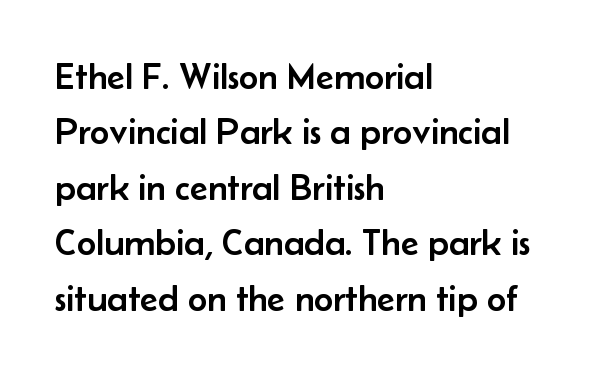
{"serif": "no", "italic": "no", "width": "normal", "stroke_contrast": "low", "x_height": "small", "monospaced": "no", "underline": "no", "align": "left", "line_spacing": "normal", "line_spacing_ratio": 1.5, "letter_spacing": "normal", "letter_spacing_em": 0.0, "glyph_px": 37}
